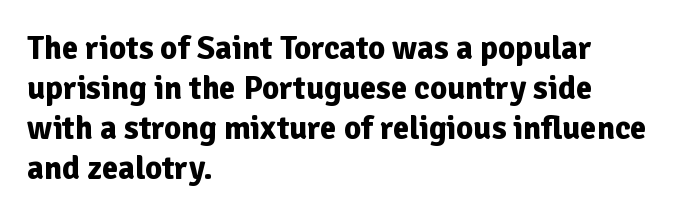
{"serif": "no", "italic": "no", "bold": "yes", "weight": "bold", "width": "normal", "stroke_contrast": "low", "x_height": "medium", "monospaced": "no", "underline": "no", "align": "left", "line_spacing_ratio": 1.21, "letter_spacing": "normal", "letter_spacing_em": 0.0, "glyph_px": 33}
